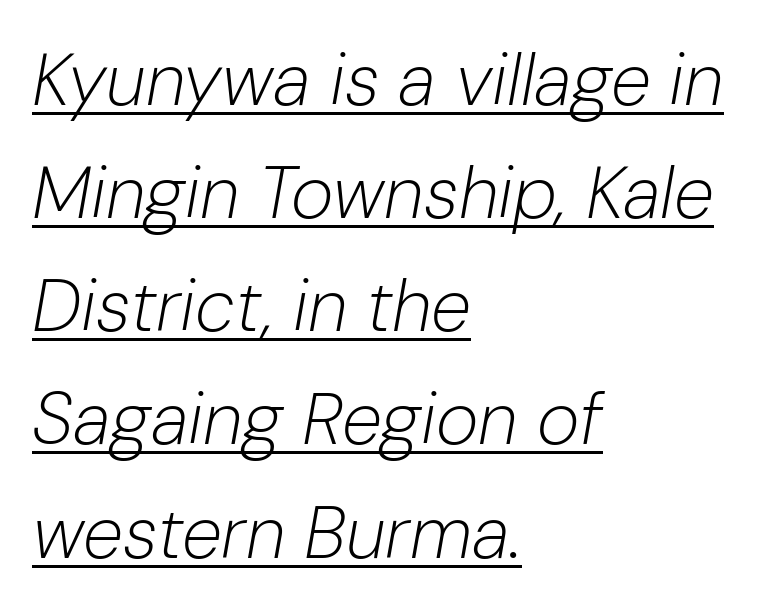
Q: Is the text bold? A: No.
Q: Is the text italic (slanted)? A: Yes, it leans right by about 10 degrees.
Q: Is the text underlined? A: Yes.
Q: How is the paragraph aligned? A: Left-aligned.
Q: Is the spacing between letters normal or unusually wide? A: Normal.
Q: Is the spacing between lines tight, normal or loose? A: Normal.
Q: Width (condensed, normal, or wide)? A: Normal.
Q: Stroke contrast? A: Low.
Q: x-height? A: Medium.
Q: Monospaced? A: No.
